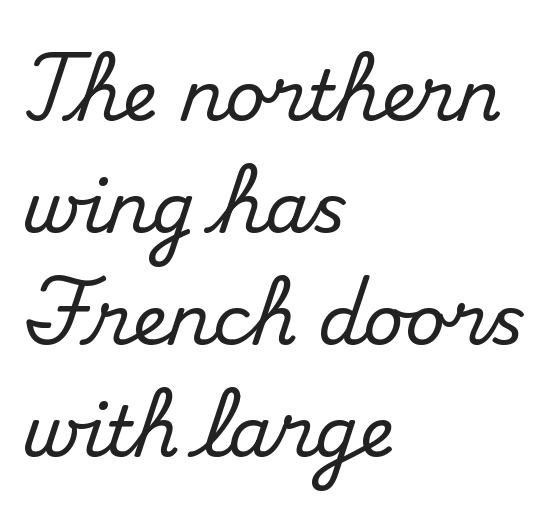
Q: Is the text italic (slanted)? A: Yes.
Q: Is the typeface a serif or a sans-serif typeface? A: Serif.
Q: Is the text underlined? A: No.
Q: How is the paragraph aligned? A: Left-aligned.
Q: Is the spacing between letters normal or unusually wide? A: Normal.
Q: Is the spacing between lines tight, normal or loose? A: Normal.
Q: Width (condensed, normal, or wide)? A: Normal.
Q: Stroke contrast? A: Medium.
Q: x-height? A: Small.
Q: Monospaced? A: No.
